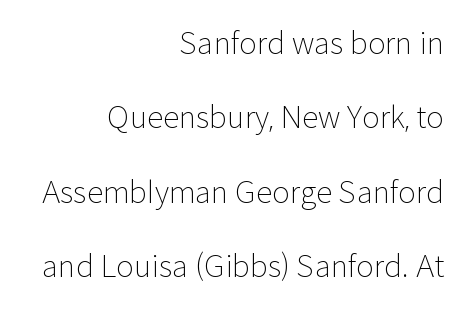
Ink coverage per letter is moderate at most. The vertical gap from one line to the next is large. The glyphs in this specimen are sans serif. Posture: vertical. Spacing verdict: proportional, widths tailored to each character. Casual observation: everything's shoved over to the right.
